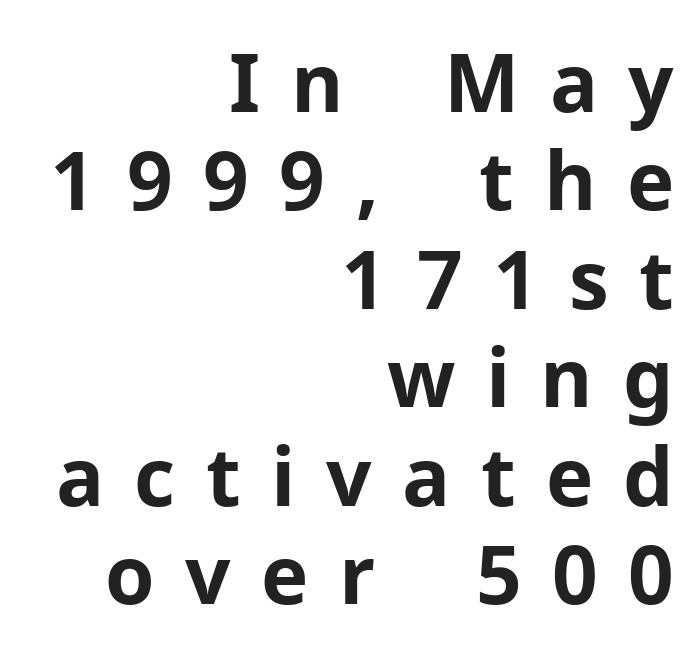
Q: Is the text bold? A: Yes.
Q: Is the text italic (slanted)? A: No, it is upright.
Q: Is the typeface a serif or a sans-serif typeface? A: Sans-serif.
Q: Is the text underlined? A: No.
Q: How is the paragraph aligned? A: Right-aligned.
Q: Is the spacing between letters normal or unusually wide? A: Unusually wide.
Q: Width (condensed, normal, or wide)? A: Normal.
Q: Stroke contrast? A: Low.
Q: x-height? A: Medium.
Q: Monospaced? A: No.
